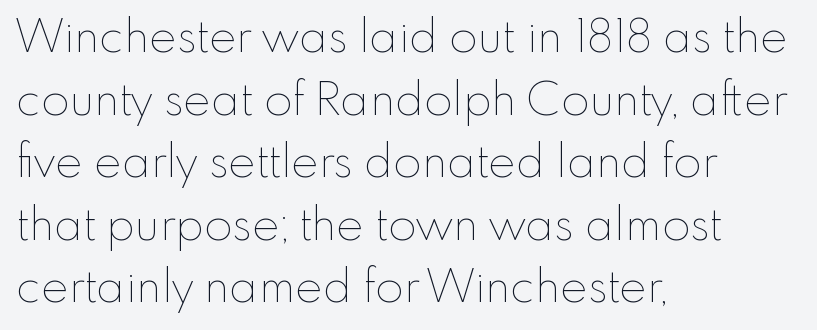
Q: Is the text bold? A: No.
Q: Is the text italic (slanted)? A: No, it is upright.
Q: Is the text underlined? A: No.
Q: How is the paragraph aligned? A: Left-aligned.
Q: Is the spacing between letters normal or unusually wide? A: Normal.
Q: Is the spacing between lines tight, normal or loose? A: Normal.
Q: Width (condensed, normal, or wide)? A: Normal.
Q: Stroke contrast? A: Low.
Q: x-height? A: Small.
Q: Monospaced? A: No.
